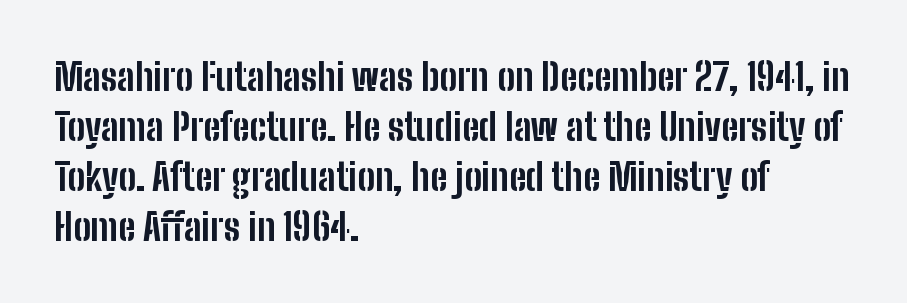
The image shows 37 px bold, condensed sans-serif type, upright; set left-aligned, normal line spacing (1.35x), normal letter spacing, not underlined; low stroke contrast and a medium x-height.
